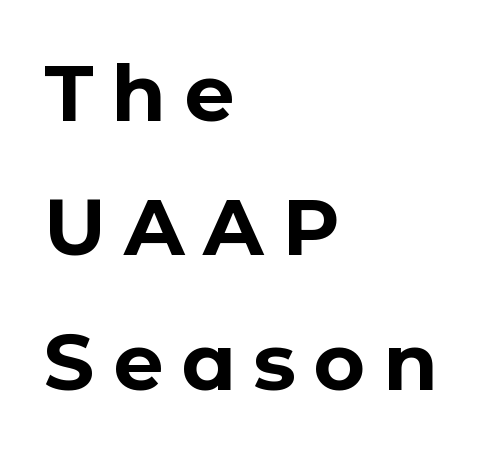
The zone under the glyphs is completely vacant. The gaps between neighbouring characters are conspicuously large. Typesetter's note: full bold, strokes at maximum text heaviness. This sample has the flowing, uneven cadence of proportional lettering.
